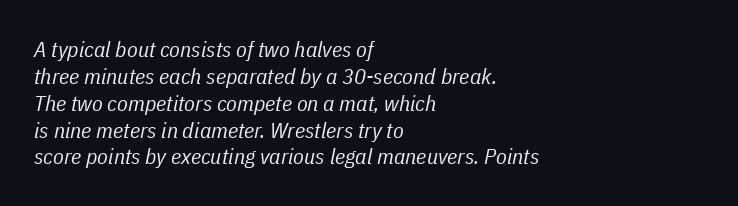
{"italic": "yes", "lean": "right", "slant_degrees": 11, "bold": "no", "underline": "no", "align": "left", "line_spacing_ratio": 1.22, "letter_spacing": "normal", "letter_spacing_em": 0.0, "glyph_px": 22}
